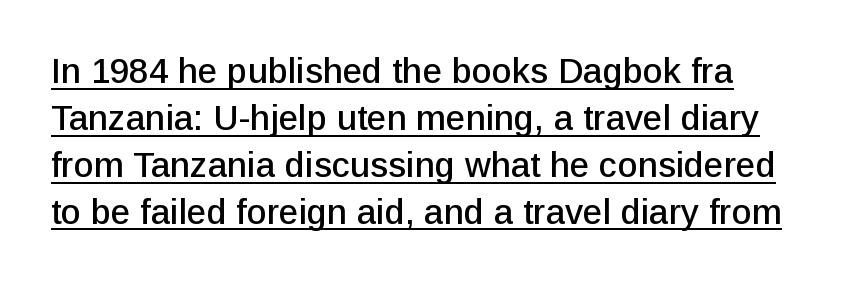
{"serif": "no", "italic": "no", "width": "normal", "stroke_contrast": "low", "x_height": "medium", "monospaced": "no", "underline": "yes", "line_spacing": "normal", "line_spacing_ratio": 1.34, "letter_spacing": "normal", "letter_spacing_em": 0.0, "glyph_px": 35}
